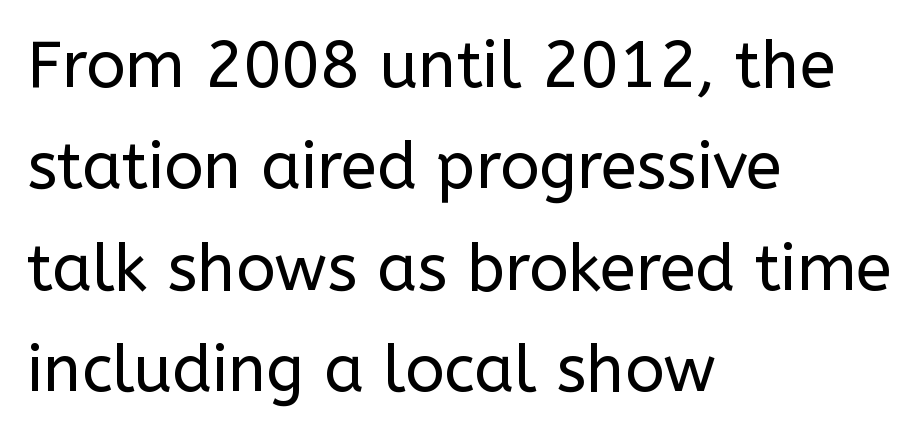
The image shows 65 px regular-weight sans-serif type, upright; set left-aligned, normal line spacing (1.56x), normal letter spacing, not underlined; low stroke contrast and a medium x-height.
